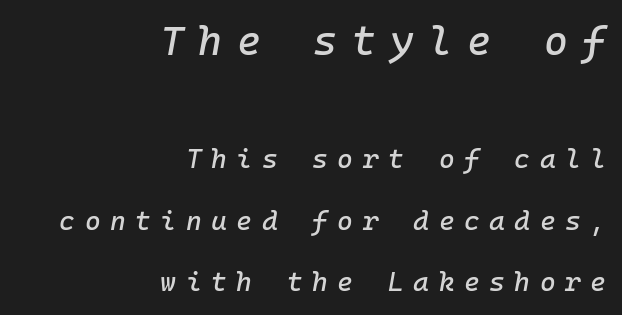
Q: Is the text italic (slanted)? A: Yes, it leans right by about 10 degrees.
Q: Is the text underlined? A: No.
Q: How is the paragraph aligned? A: Right-aligned.
Q: Is the spacing between letters normal or unusually wide? A: Unusually wide.
Q: Is the spacing between lines tight, normal or loose? A: Loose.
Q: Which block of text is set in a larger size, the first (top) or the second (bottom)? A: The first (top) one.
Q: Width (condensed, normal, or wide)? A: Normal.
Q: Stroke contrast? A: Low.
Q: x-height? A: Medium.
Q: Monospaced? A: Yes.
